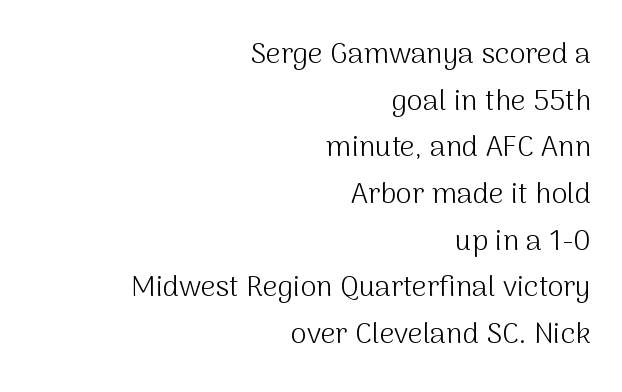
The tracking reads as untouched default to a designer's eye. This sample is right-justified, so line beginnings fall wherever the words allow. Lines of text with bare space underneath. The lines sit at an ordinary, default distance from one another. The weight tops out at a normal text grade.
